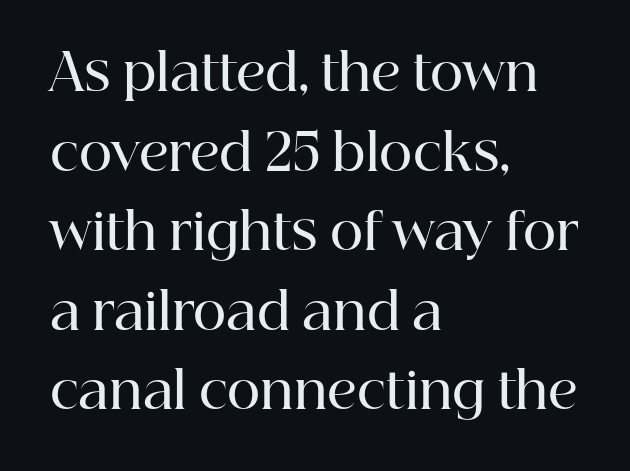
{"serif": "yes", "italic": "no", "bold": "semi", "weight": "semibold", "width": "normal", "stroke_contrast": "high", "x_height": "medium", "monospaced": "no", "underline": "no", "align": "left", "line_spacing": "normal", "line_spacing_ratio": 1.56, "letter_spacing": "normal", "letter_spacing_em": 0.0, "glyph_px": 51}
